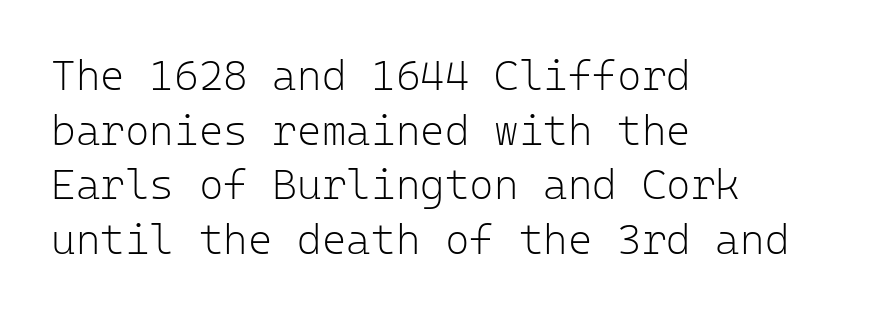
The strip under each line holds only bare page. The text block is weighted toward the left margin, trailing off unevenly rightward. Does extra space separate the letters? No, they use regular spacing. Summary of weight: not heavy and not bold.
